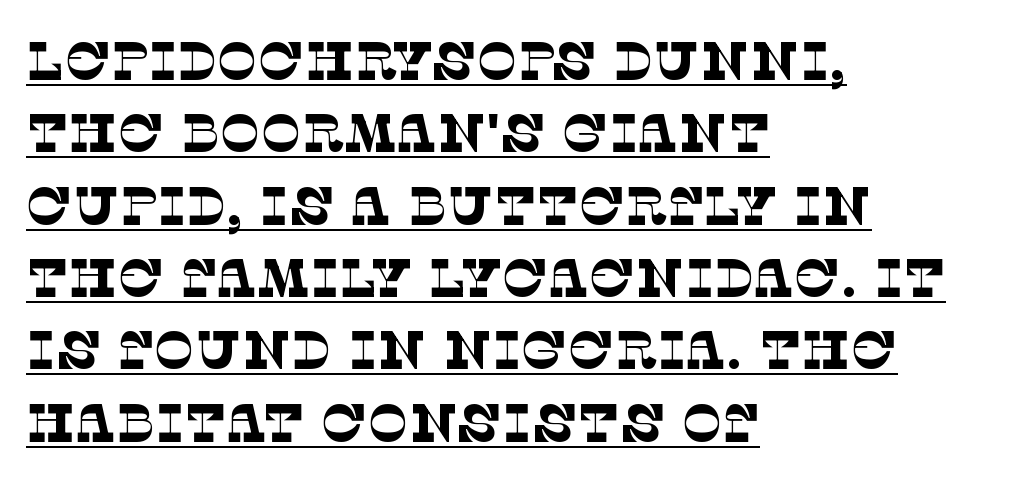
Q: Is the text bold? A: No.
Q: Is the typeface a serif or a sans-serif typeface? A: Serif.
Q: Is the text underlined? A: Yes.
Q: How is the paragraph aligned? A: Left-aligned.
Q: Is the spacing between letters normal or unusually wide? A: Normal.
Q: Is the spacing between lines tight, normal or loose? A: Normal.
Q: Width (condensed, normal, or wide)? A: Normal.
Q: Stroke contrast? A: Low.
Q: x-height? A: Large.
Q: Monospaced? A: No.
